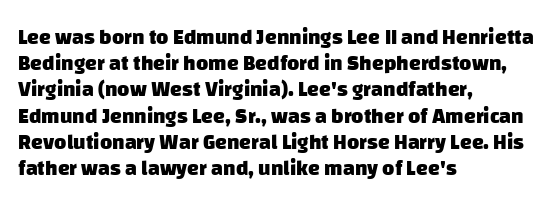
{"bold": "yes", "underline": "no", "align": "left", "line_spacing": "normal", "line_spacing_ratio": 1.25, "letter_spacing": "normal", "letter_spacing_em": 0.0, "glyph_px": 21}
